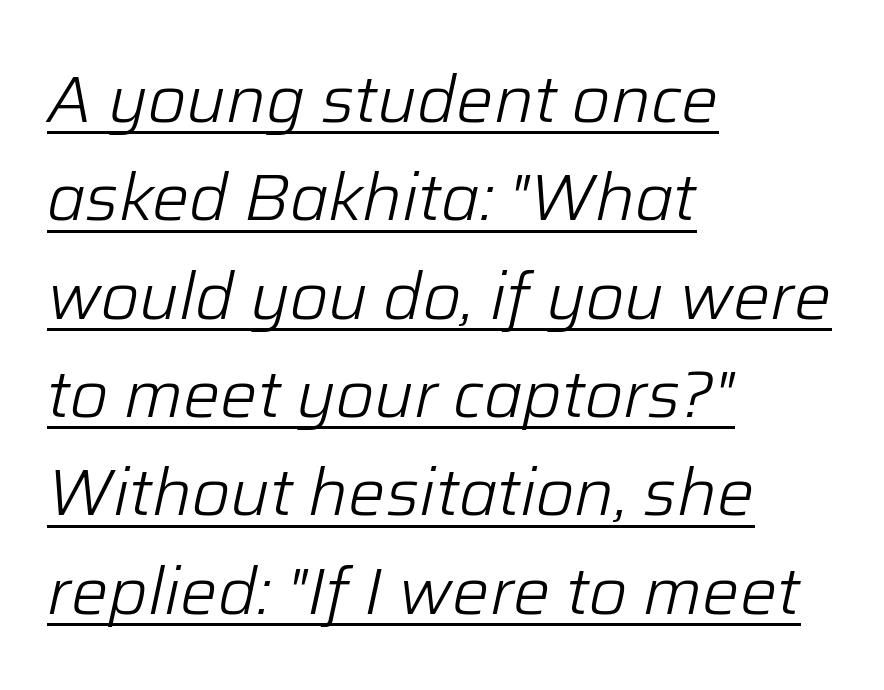
The image shows 66 px light type, italic (leaning right); set left-aligned, normal line spacing (1.49x), normal letter spacing, underlined; low stroke contrast and a medium x-height.
